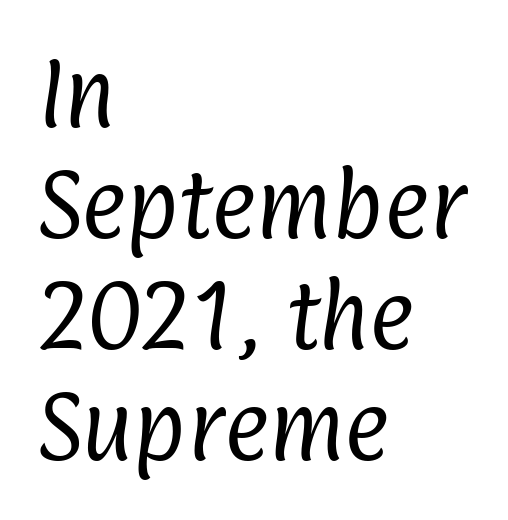
Q: Is the text bold? A: No.
Q: Is the typeface a serif or a sans-serif typeface? A: Sans-serif.
Q: Is the text underlined? A: No.
Q: How is the paragraph aligned? A: Left-aligned.
Q: Is the spacing between letters normal or unusually wide? A: Normal.
Q: Is the spacing between lines tight, normal or loose? A: Normal.
Q: Width (condensed, normal, or wide)? A: Condensed.
Q: Stroke contrast? A: Low.
Q: x-height? A: Medium.
Q: Monospaced? A: No.
